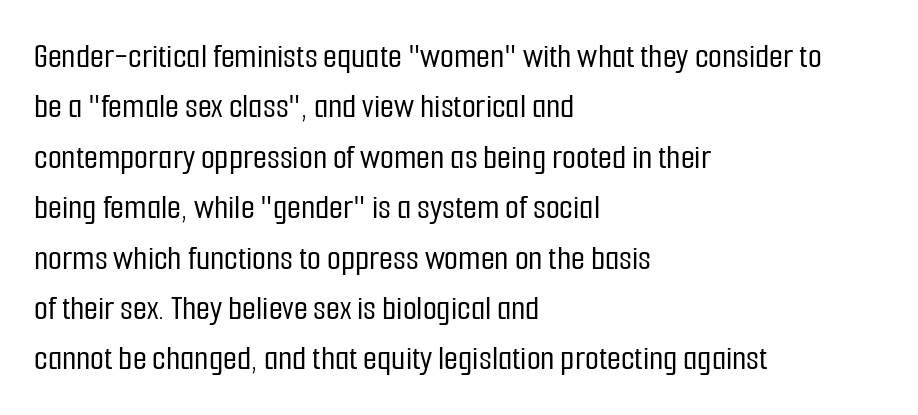
When letters stand straight like this, we call the style roman or upright. Does the type have serifs? No, each stem ends abruptly. Regular leading. Observe the ordinary spacing: letters are neighbours, not strangers. These lines are rendered in a variable-pitch font. The baseline area is clear.
